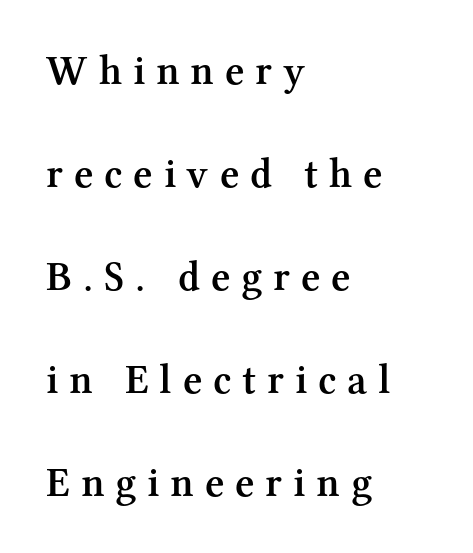
{"serif": "yes", "italic": "no", "bold": "semi", "weight": "semibold", "width": "normal", "stroke_contrast": "medium", "x_height": "medium", "monospaced": "no", "underline": "no", "align": "left", "line_spacing": "loose", "line_spacing_ratio": 2.45, "letter_spacing": "wide", "letter_spacing_em": 0.26, "glyph_px": 42}
